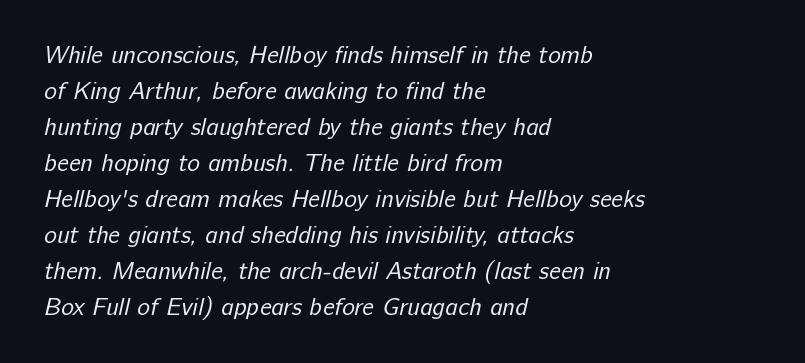
Q: Is the text bold? A: No.
Q: Is the text underlined? A: No.
Q: How is the paragraph aligned? A: Left-aligned.
Q: Is the spacing between letters normal or unusually wide? A: Normal.
Q: Is the spacing between lines tight, normal or loose? A: Normal.
